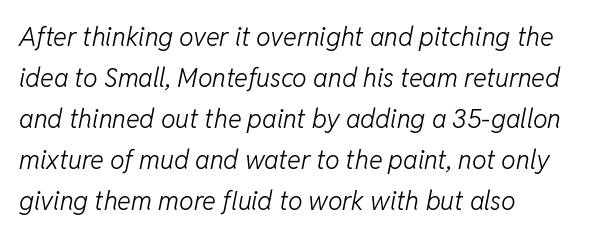
Q: Is the text bold? A: No.
Q: Is the text italic (slanted)? A: Yes, it leans right by about 11 degrees.
Q: Is the text underlined? A: No.
Q: How is the paragraph aligned? A: Left-aligned.
Q: Is the spacing between letters normal or unusually wide? A: Normal.
Q: Is the spacing between lines tight, normal or loose? A: Normal.
